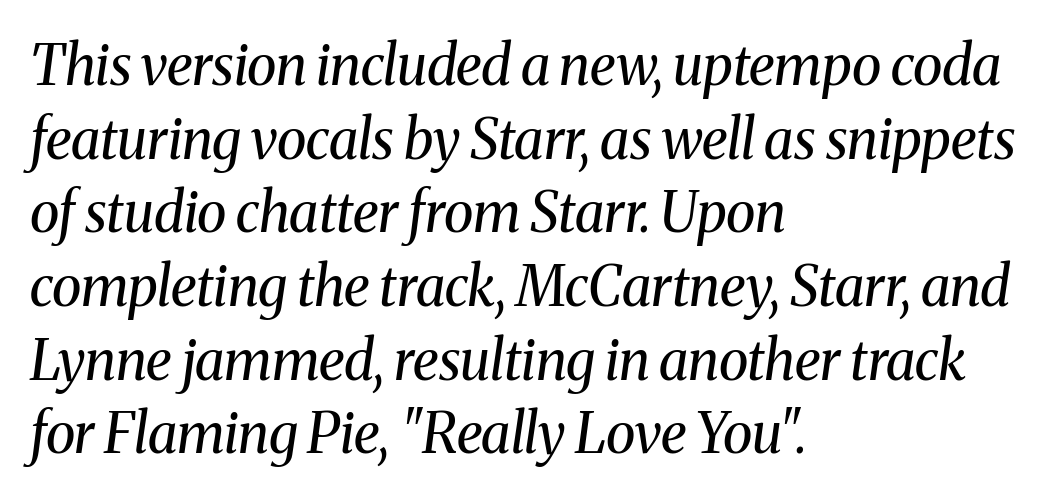
Spacing verdict: proportional, widths tailored to each character. Underline: absent. Looking at the ascenders, they clearly lean. Line spacing here is normal. Typographically, this falls in the serif category. The rendering keeps characters at their native spacing.
